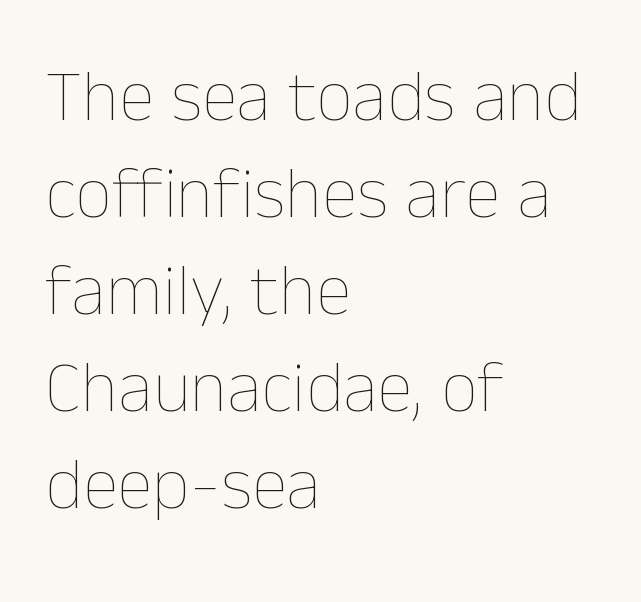
{"italic": "no", "bold": "no", "weight": "thin", "width": "normal", "stroke_contrast": "low", "x_height": "medium", "monospaced": "no", "underline": "no", "align": "left", "line_spacing": "normal", "line_spacing_ratio": 1.33, "letter_spacing": "normal", "letter_spacing_em": 0.0, "glyph_px": 73}
